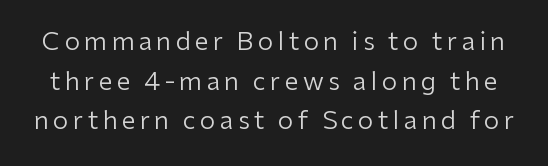
The image shows 25 px text type, upright; set normal line spacing (1.59x), not underlined.
